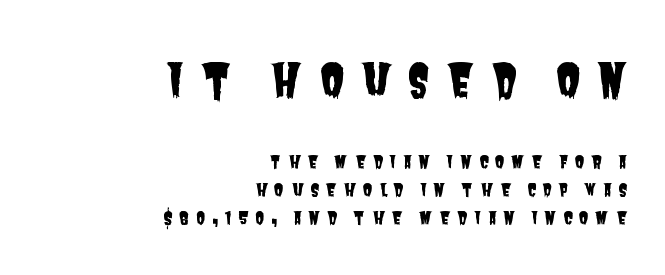
Interline gaps are of average width in this sample. If you squint, the top block still reads clearly — it's the larger of the two. Plain, unruled lines of type. What kind of face is this? One without serifs — a sans. A flush-right, rag-left setting is used for this passage. The letters advance in unequal steps, a hallmark of proportional type.
